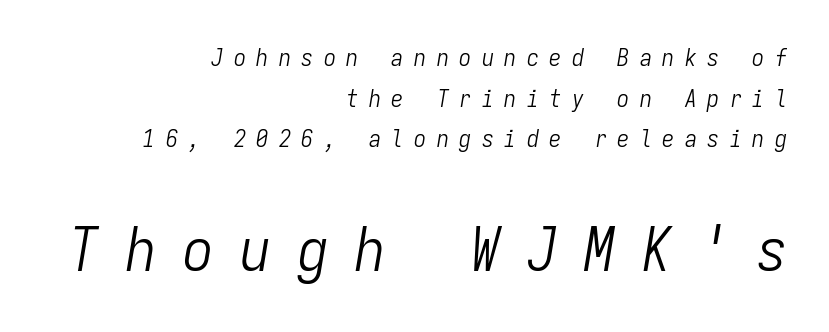
The image shows 61 px light, condensed type, italic (leaning right), monospaced; set right-aligned, normal line spacing (1.69x), unusually wide letter spacing (+0.44 em), not underlined; the second (bottom) block is 2.54x larger; low stroke contrast and a medium x-height.
